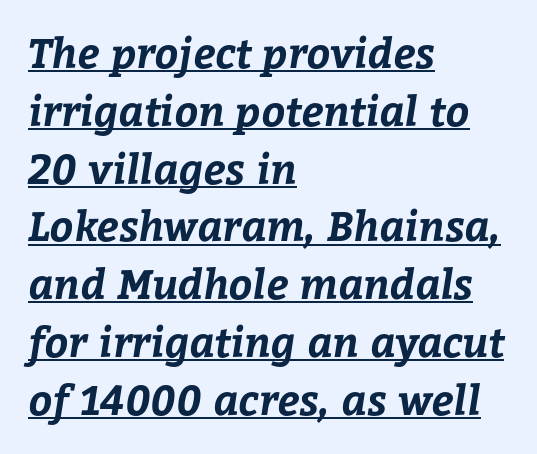
{"bold": "yes", "weight": "bold", "width": "normal", "stroke_contrast": "low", "x_height": "medium", "monospaced": "no", "underline": "yes", "align": "left", "line_spacing": "normal", "line_spacing_ratio": 1.41, "letter_spacing": "normal", "letter_spacing_em": 0.0, "glyph_px": 41}
